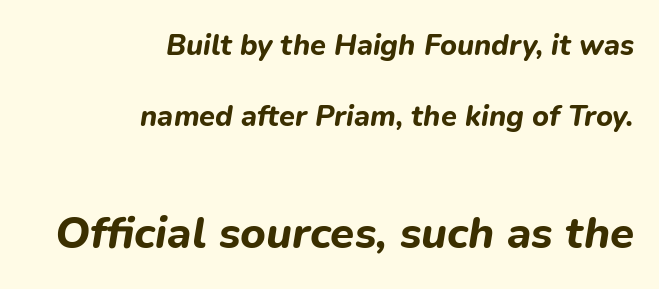
Q: Is the text bold? A: Yes.
Q: Is the text italic (slanted)? A: Yes, it leans right by about 9 degrees.
Q: Is the text underlined? A: No.
Q: How is the paragraph aligned? A: Right-aligned.
Q: Is the spacing between letters normal or unusually wide? A: Normal.
Q: Is the spacing between lines tight, normal or loose? A: Loose.
Q: Which block of text is set in a larger size, the first (top) or the second (bottom)? A: The second (bottom) one.
Q: Width (condensed, normal, or wide)? A: Normal.
Q: Stroke contrast? A: Low.
Q: x-height? A: Medium.
Q: Monospaced? A: No.
